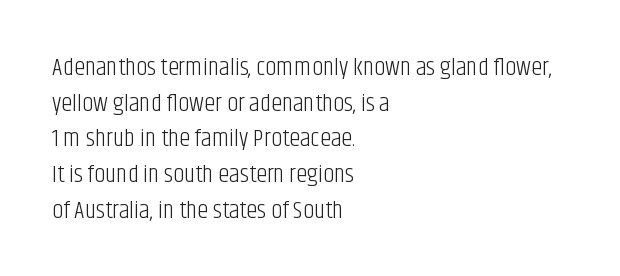
Q: Is the text bold? A: No.
Q: Is the text italic (slanted)? A: No, it is upright.
Q: Is the text underlined? A: No.
Q: How is the paragraph aligned? A: Left-aligned.
Q: Is the spacing between letters normal or unusually wide? A: Normal.
Q: Is the spacing between lines tight, normal or loose? A: Normal.
